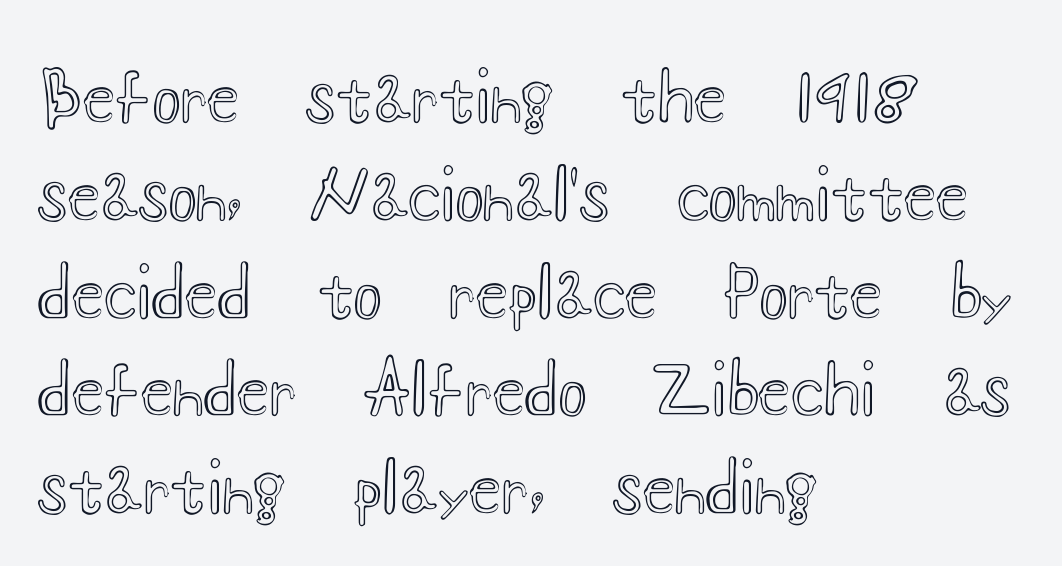
Q: Is the text italic (slanted)? A: No, it is upright.
Q: Is the text underlined? A: No.
Q: How is the paragraph aligned? A: Left-aligned.
Q: Is the spacing between letters normal or unusually wide? A: Normal.
Q: Is the spacing between lines tight, normal or loose? A: Normal.
Q: Width (condensed, normal, or wide)? A: Wide.
Q: x-height? A: Small.
Q: Monospaced? A: No.
